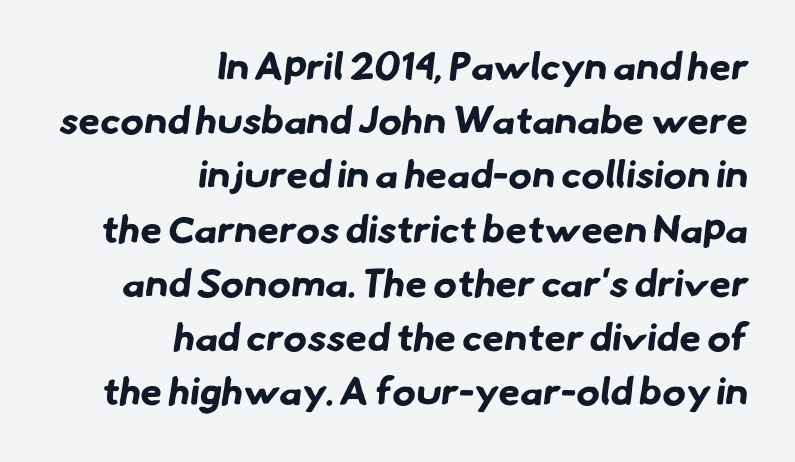
The image shows 39 px bold sans-serif type; set right-aligned, normal line spacing (1.39x), normal letter spacing, not underlined; low stroke contrast and a small x-height.
